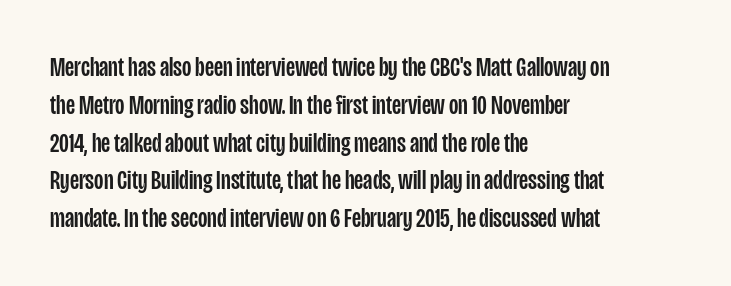
The ragged edge is on the right, which tells us the setting is flush left. Underline: absent. Does the leading feel generous? No, just average. The type is set solid horizontally, with unmodified tracking.
